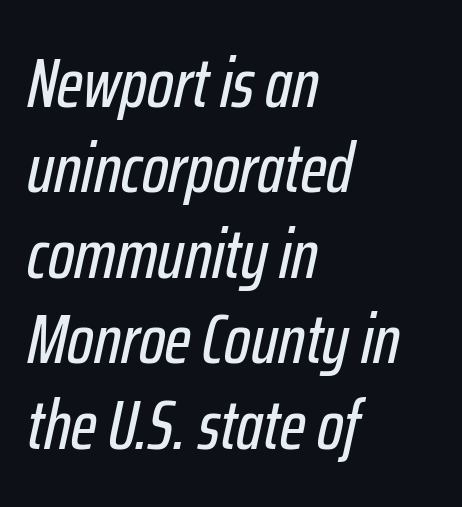
The image shows 70 px condensed type, italic (leaning right); set left-aligned, line spacing 1.22x, normal letter spacing, not underlined; low stroke contrast and a medium x-height.
